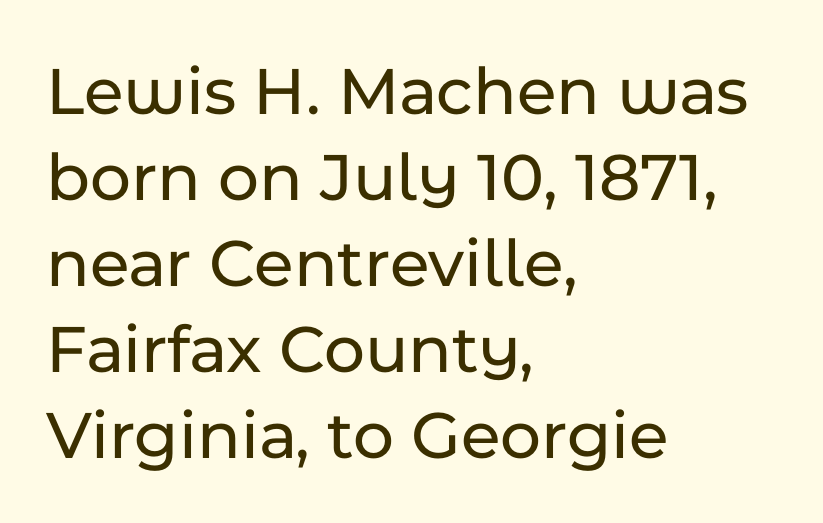
This sample uses a sans-serif face. A typesetter would call this zero additional tracking. Only glyphs here, with clear space below each row. If you drew a ruler down the left edge, every line would touch it. The letters stand straight up with perfectly vertical stems. Spacing verdict: proportional, widths tailored to each character.
